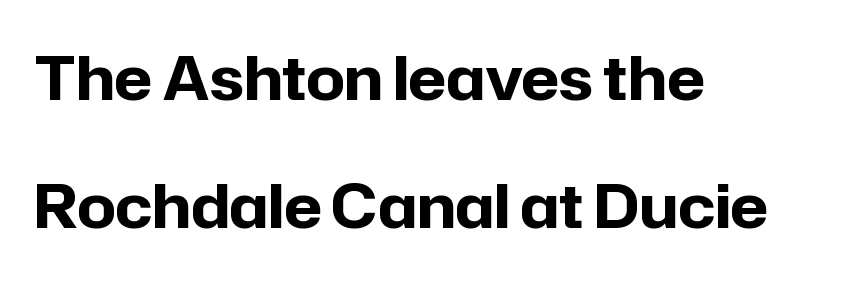
The image shows 60 px bold sans-serif type, upright; set left-aligned, loose line spacing (2.14x), normal letter spacing, not underlined; low stroke contrast and a medium x-height.
